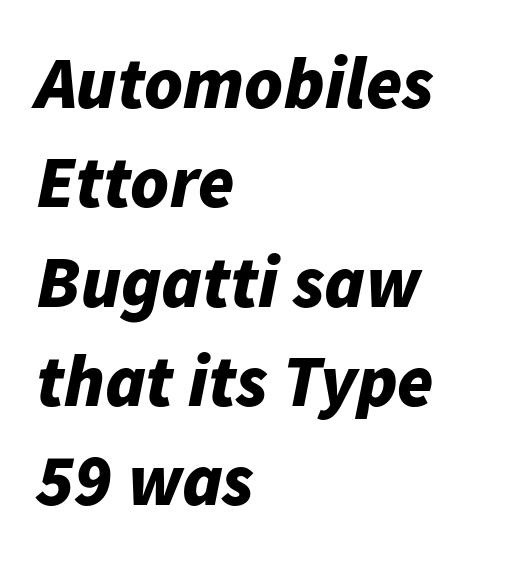
The line texture is even and compact thanks to regular tracking. A clean baseline with only descenders dipping below it. Notice how descenders clear the ascenders below comfortably — that's standard leading. Summary of weight: heavy, a full bold. If you drew a ruler down the left edge, every line would touch it. Each letter keeps its own natural width here, so spacing adapts to shape.
